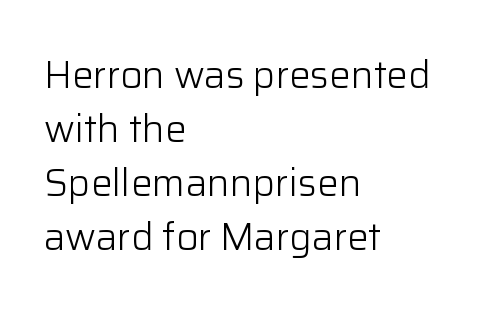
Q: Is the text bold? A: No.
Q: Is the text italic (slanted)? A: No, it is upright.
Q: Is the typeface a serif or a sans-serif typeface? A: Sans-serif.
Q: Is the text underlined? A: No.
Q: How is the paragraph aligned? A: Left-aligned.
Q: Is the spacing between letters normal or unusually wide? A: Normal.
Q: Is the spacing between lines tight, normal or loose? A: Normal.
Q: Width (condensed, normal, or wide)? A: Normal.
Q: Stroke contrast? A: Low.
Q: x-height? A: Medium.
Q: Monospaced? A: No.
